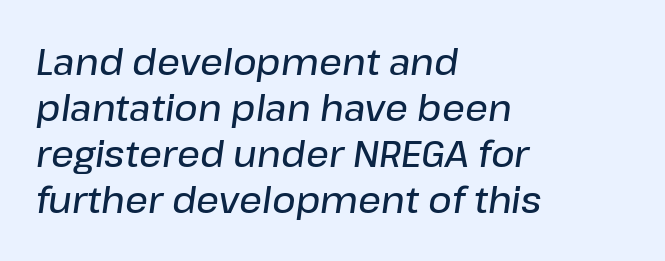
This sample uses plain, unmodified letter spacing. If you drew a line through each stem, it would be angled. The strokes are fattened partway — semibold, not bold. Reading down the block, your eye returns to a fixed left position each line. Descender tails drop into unmarked territory. Each new line begins a customary step beneath the previous one.
